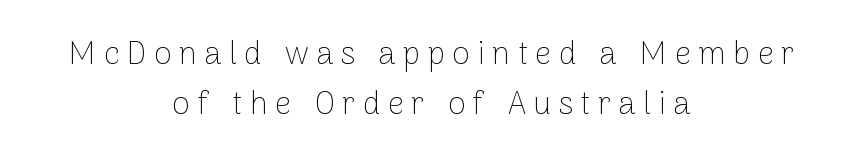
The image shows 32 px thin sans-serif type, upright; set centered, normal line spacing (1.56x), unusually wide letter spacing (+0.23 em), not underlined; low stroke contrast and a medium x-height.
